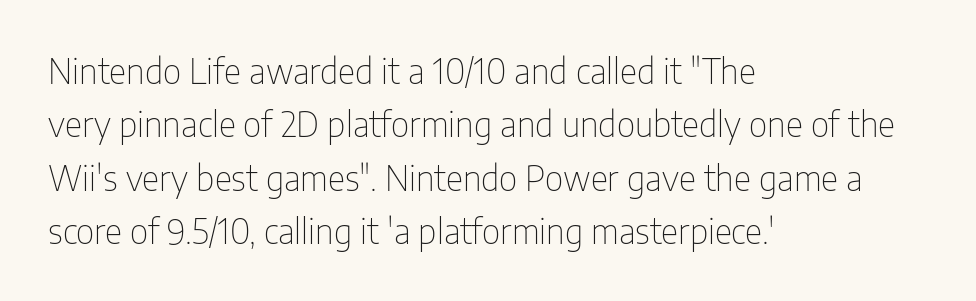
The image shows 34 px thin, condensed sans-serif type, upright; set left-aligned, normal line spacing (1.57x), normal letter spacing, not underlined; low stroke contrast and a medium x-height.
